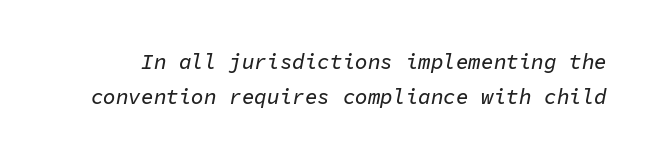
The face used here has a pronounced slope to its letters. In terms of leading, this rendering sits right in the middle. Plain, unruled lines of type. The line texture is even and compact thanks to regular tracking.
